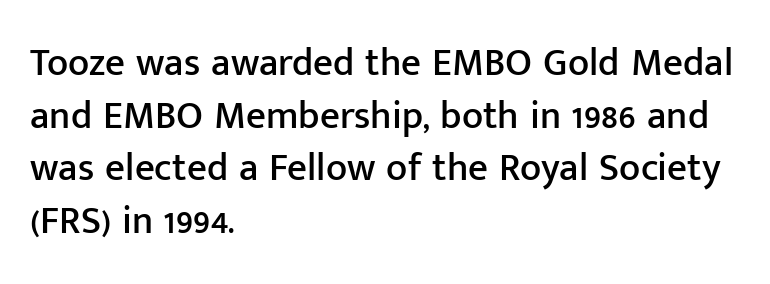
{"serif": "no", "italic": "no", "width": "normal", "stroke_contrast": "low", "x_height": "medium", "monospaced": "no", "underline": "no", "align": "left", "line_spacing": "normal", "line_spacing_ratio": 1.35, "letter_spacing": "normal", "letter_spacing_em": 0.0, "glyph_px": 39}
